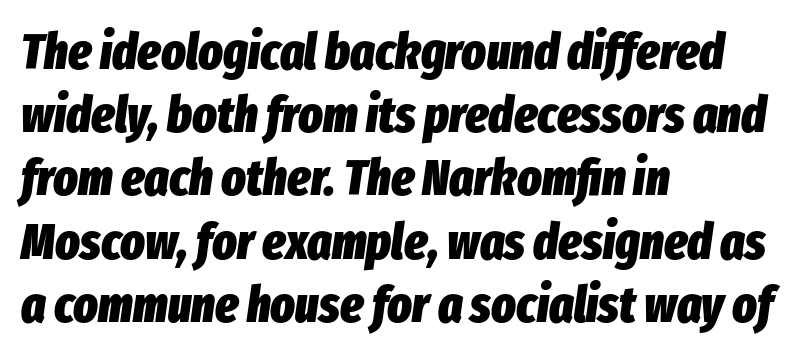
The image shows 51 px heavy, condensed type, italic (leaning right); set left-aligned, line spacing 1.24x, normal letter spacing, not underlined; low stroke contrast and a medium x-height.
